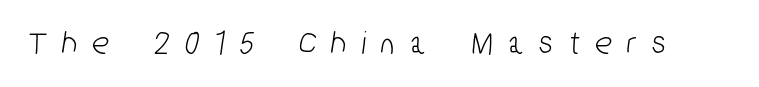
The string is rendered with underlining switched off. Note the varied advance widths — an 'i' is clearly narrower than an 'm'. The horizontal fit of the characters is loose and conspicuously gappy. The text was rendered using a sans face with plain stroke endings.
